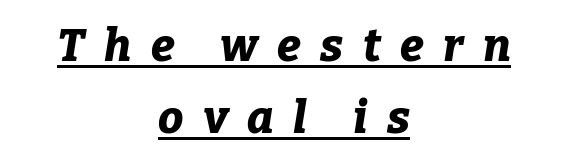
The image shows 45 px bold type, italic (leaning right); set centered, normal line spacing (1.6x), unusually wide letter spacing (+0.43 em), underlined; low stroke contrast and a medium x-height.
